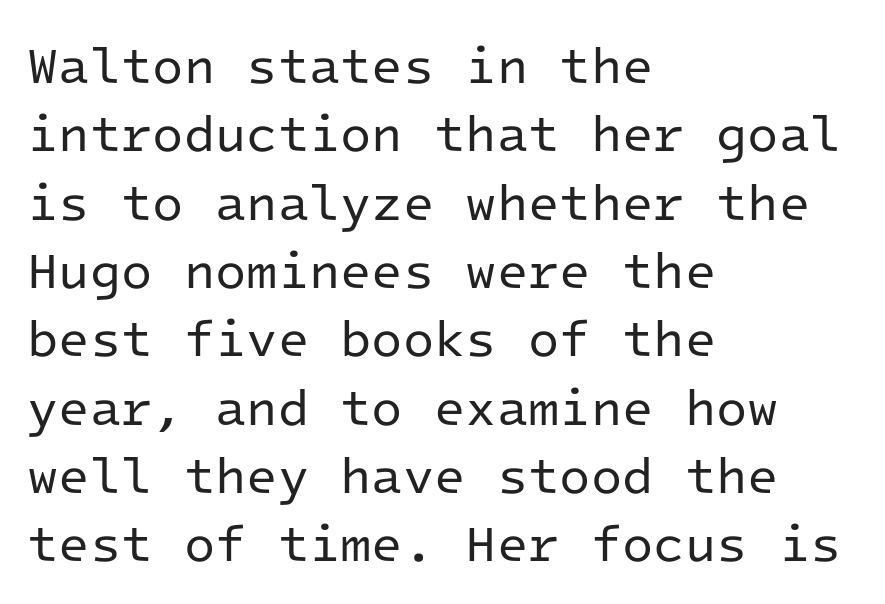
Q: Is the text bold? A: No.
Q: Is the text italic (slanted)? A: No, it is upright.
Q: Is the typeface a serif or a sans-serif typeface? A: Sans-serif.
Q: Is the text underlined? A: No.
Q: How is the paragraph aligned? A: Left-aligned.
Q: Is the spacing between letters normal or unusually wide? A: Normal.
Q: Is the spacing between lines tight, normal or loose? A: Normal.
Q: Width (condensed, normal, or wide)? A: Normal.
Q: Stroke contrast? A: Low.
Q: x-height? A: Medium.
Q: Monospaced? A: Yes.
